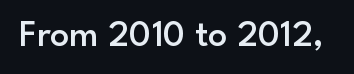
Q: Is the text bold? A: Semi-bold.
Q: Is the text italic (slanted)? A: No, it is upright.
Q: Is the typeface a serif or a sans-serif typeface? A: Sans-serif.
Q: Is the text underlined? A: No.
Q: Is the spacing between letters normal or unusually wide? A: Normal.
Q: Width (condensed, normal, or wide)? A: Normal.
Q: Stroke contrast? A: Low.
Q: x-height? A: Small.
Q: Monospaced? A: No.
